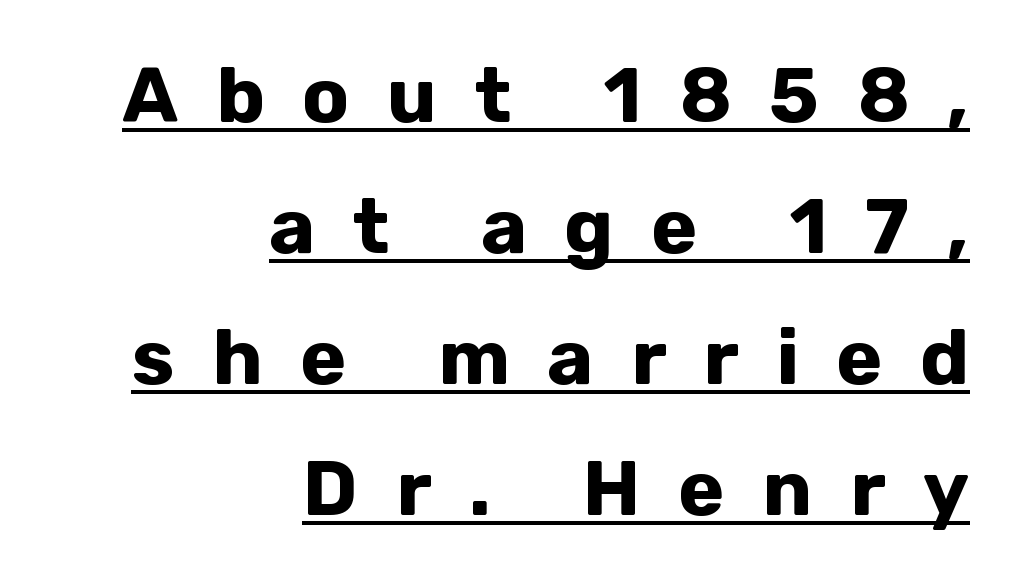
{"serif": "no", "italic": "no", "bold": "yes", "weight": "bold", "width": "normal", "stroke_contrast": "low", "x_height": "medium", "monospaced": "no", "underline": "yes", "align": "right", "line_spacing": "normal", "line_spacing_ratio": 1.68, "letter_spacing": "wide", "letter_spacing_em": 0.48, "glyph_px": 78}
